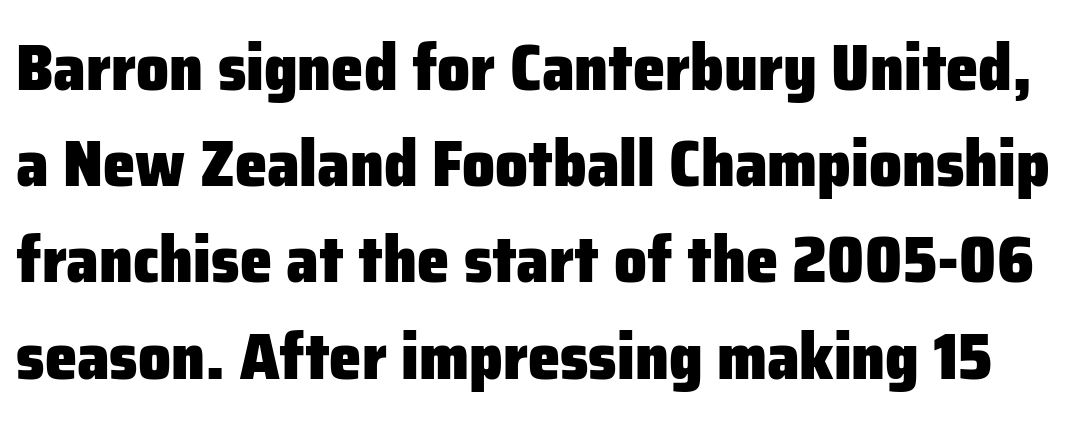
Q: Is the text bold? A: Yes.
Q: Is the text italic (slanted)? A: No, it is upright.
Q: Is the typeface a serif or a sans-serif typeface? A: Sans-serif.
Q: Is the text underlined? A: No.
Q: Is the spacing between letters normal or unusually wide? A: Normal.
Q: Is the spacing between lines tight, normal or loose? A: Normal.
Q: Width (condensed, normal, or wide)? A: Normal.
Q: Stroke contrast? A: Low.
Q: x-height? A: Medium.
Q: Monospaced? A: No.
